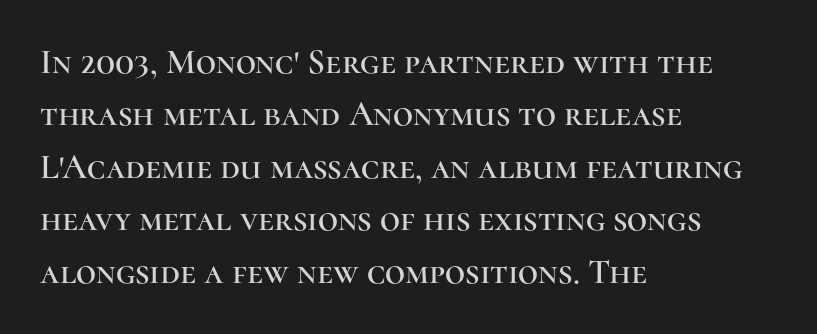
{"serif": "yes", "italic": "no", "width": "normal", "stroke_contrast": "high", "x_height": "medium", "monospaced": "no", "underline": "no", "align": "left", "line_spacing": "normal", "line_spacing_ratio": 1.5, "letter_spacing": "normal", "letter_spacing_em": 0.0, "glyph_px": 35}
